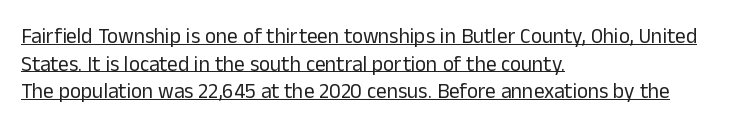
Q: Is the text bold? A: No.
Q: Is the text italic (slanted)? A: No, it is upright.
Q: Is the text underlined? A: Yes.
Q: How is the paragraph aligned? A: Left-aligned.
Q: Is the spacing between letters normal or unusually wide? A: Normal.
Q: Is the spacing between lines tight, normal or loose? A: Normal.
